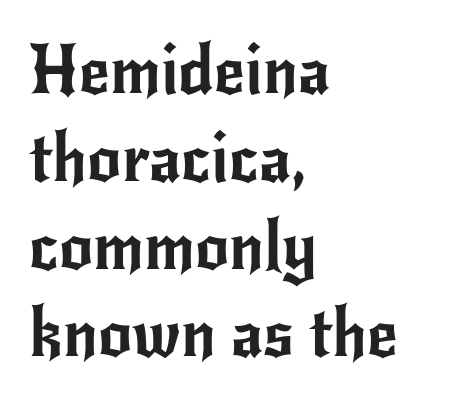
The ragged edge is on the right, which tells us the setting is flush left. Each word holds together tightly as a unit, with standard inter-letter gaps. Anything drawn beneath the words? Only blank space. The letters carry no serifs — their stems end cleanly without finishing strokes. This sample keeps an unexceptional amount of space between lines. The type sits square on the baseline with zero lean.
